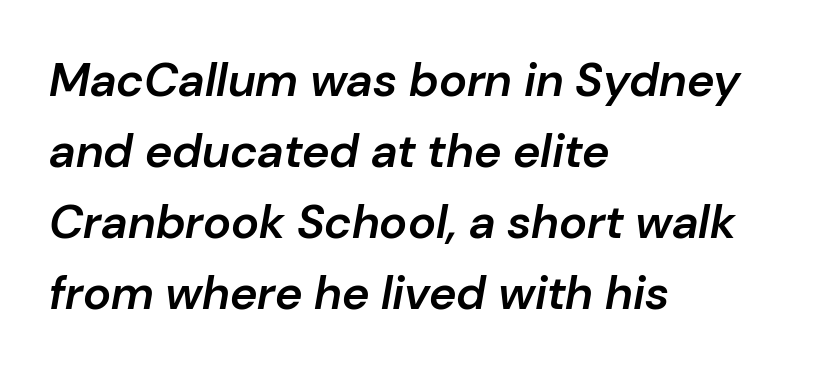
Q: Is the text bold? A: Semi-bold.
Q: Is the text italic (slanted)? A: Yes, it leans right by about 10 degrees.
Q: Is the text underlined? A: No.
Q: How is the paragraph aligned? A: Left-aligned.
Q: Is the spacing between letters normal or unusually wide? A: Normal.
Q: Is the spacing between lines tight, normal or loose? A: Normal.
Q: Width (condensed, normal, or wide)? A: Normal.
Q: Stroke contrast? A: Low.
Q: x-height? A: Medium.
Q: Monospaced? A: No.
